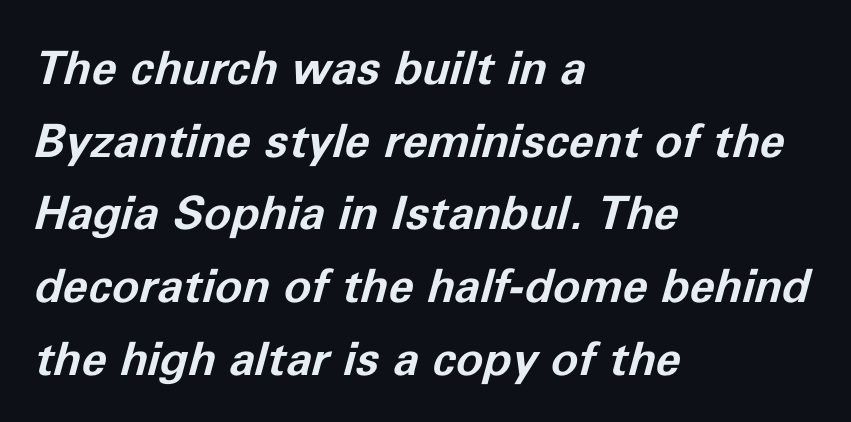
Q: Is the text bold? A: Yes.
Q: Is the text italic (slanted)? A: Yes, it leans right by about 11 degrees.
Q: Is the text underlined? A: No.
Q: How is the paragraph aligned? A: Left-aligned.
Q: Is the spacing between letters normal or unusually wide? A: Normal.
Q: Is the spacing between lines tight, normal or loose? A: Normal.
Q: Width (condensed, normal, or wide)? A: Normal.
Q: Stroke contrast? A: Low.
Q: x-height? A: Medium.
Q: Monospaced? A: No.
